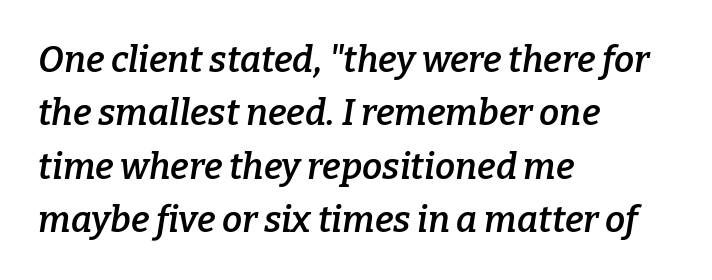
The image shows 36 px semibold serif type, italic (leaning right); set left-aligned, normal line spacing (1.48x), normal letter spacing, not underlined; low stroke contrast and a medium x-height.
